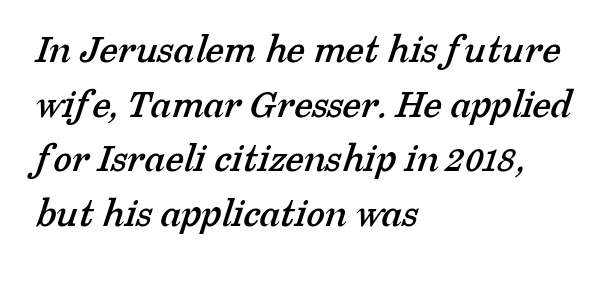
Q: Is the typeface a serif or a sans-serif typeface? A: Serif.
Q: Is the text underlined? A: No.
Q: How is the paragraph aligned? A: Left-aligned.
Q: Is the spacing between letters normal or unusually wide? A: Normal.
Q: Is the spacing between lines tight, normal or loose? A: Normal.
Q: Width (condensed, normal, or wide)? A: Normal.
Q: Stroke contrast? A: Low.
Q: x-height? A: Medium.
Q: Monospaced? A: No.
